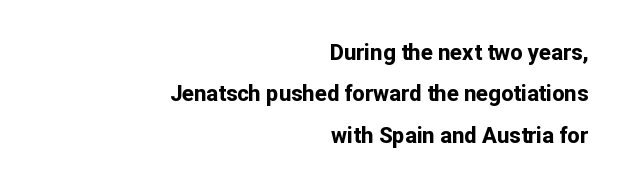
{"italic": "no", "bold": "yes", "underline": "no", "align": "right", "line_spacing_ratio": 1.88, "letter_spacing": "normal", "letter_spacing_em": 0.0, "glyph_px": 22}
